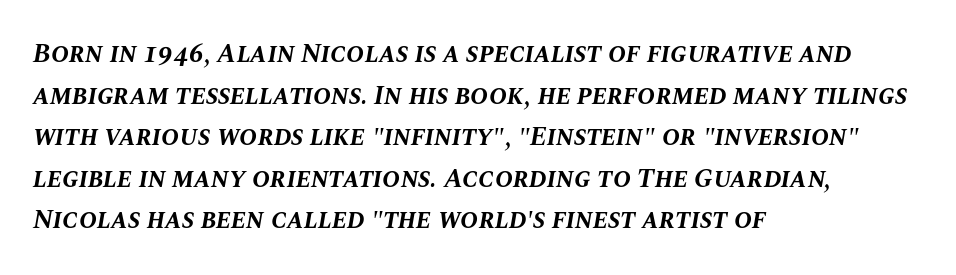
{"italic": "yes", "lean": "right", "slant_degrees": 10, "bold": "yes", "underline": "no", "align": "left", "line_spacing": "normal", "line_spacing_ratio": 1.54, "letter_spacing": "normal", "letter_spacing_em": 0.0, "glyph_px": 27}
